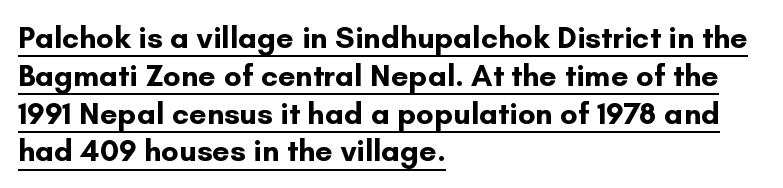
{"serif": "no", "italic": "no", "bold": "yes", "weight": "bold", "width": "normal", "stroke_contrast": "low", "x_height": "small", "monospaced": "no", "underline": "yes", "align": "left", "line_spacing_ratio": 1.22, "letter_spacing": "normal", "letter_spacing_em": 0.0, "glyph_px": 31}
